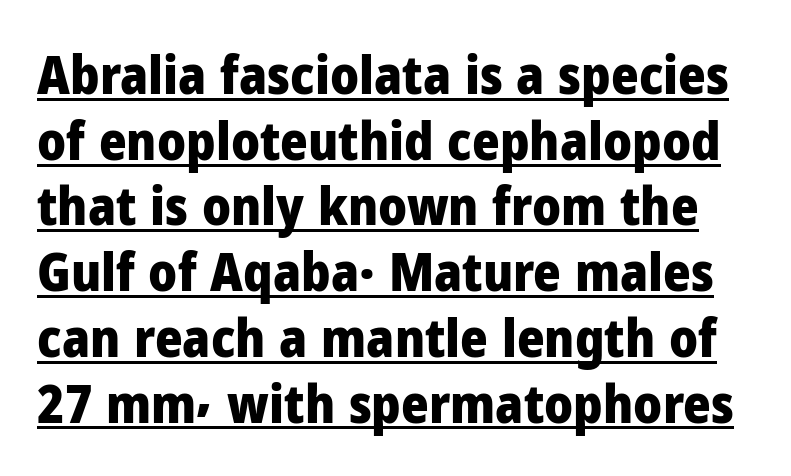
The image shows 53 px heavy sans-serif type, upright; set line spacing 1.24x, normal letter spacing, underlined; low stroke contrast and a medium x-height.
